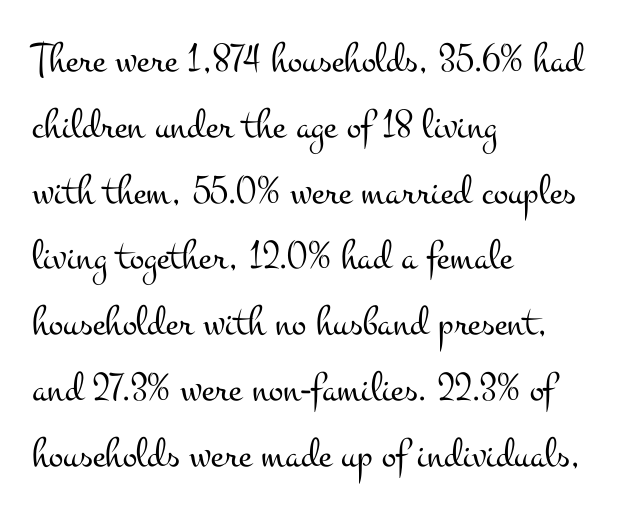
The image shows 43 px light, wide type; set left-aligned, normal line spacing (1.53x), normal letter spacing, not underlined; medium stroke contrast and a small x-height.
